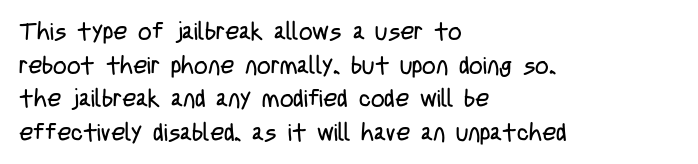
Q: Is the text bold? A: No.
Q: Is the text italic (slanted)? A: No, it is upright.
Q: Is the text underlined? A: No.
Q: How is the paragraph aligned? A: Left-aligned.
Q: Is the spacing between letters normal or unusually wide? A: Normal.
Q: Is the spacing between lines tight, normal or loose? A: Normal.
